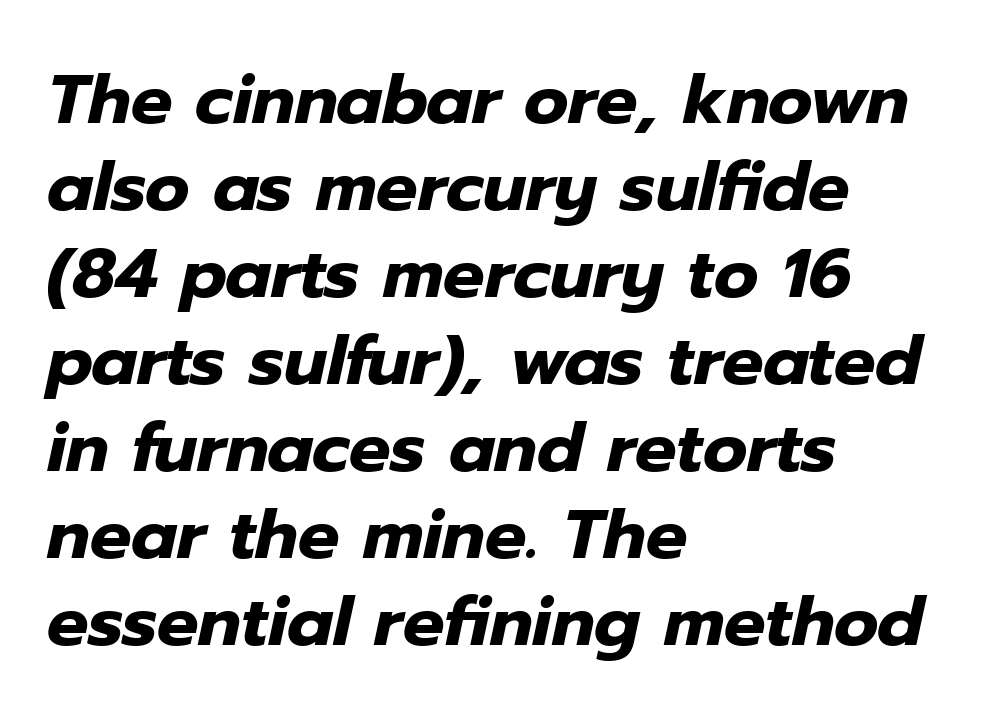
{"italic": "yes", "lean": "right", "slant_degrees": 12, "bold": "yes", "weight": "heavy", "width": "normal", "stroke_contrast": "low", "x_height": "medium", "monospaced": "no", "underline": "no", "align": "left", "line_spacing": "normal", "line_spacing_ratio": 1.26, "letter_spacing": "normal", "letter_spacing_em": 0.0, "glyph_px": 69}
